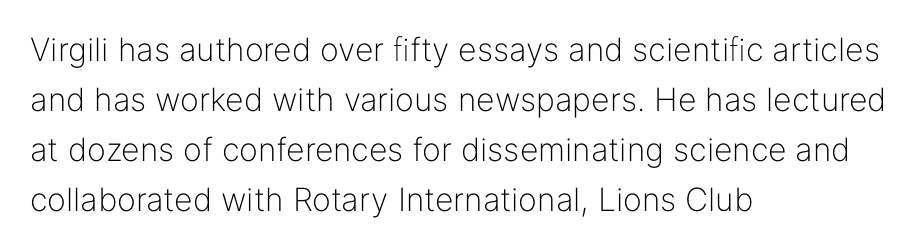
Q: Is the text bold? A: No.
Q: Is the text italic (slanted)? A: No, it is upright.
Q: Is the typeface a serif or a sans-serif typeface? A: Sans-serif.
Q: Is the text underlined? A: No.
Q: How is the paragraph aligned? A: Left-aligned.
Q: Is the spacing between letters normal or unusually wide? A: Normal.
Q: Is the spacing between lines tight, normal or loose? A: Normal.
Q: Width (condensed, normal, or wide)? A: Normal.
Q: Stroke contrast? A: Low.
Q: x-height? A: Medium.
Q: Monospaced? A: No.
